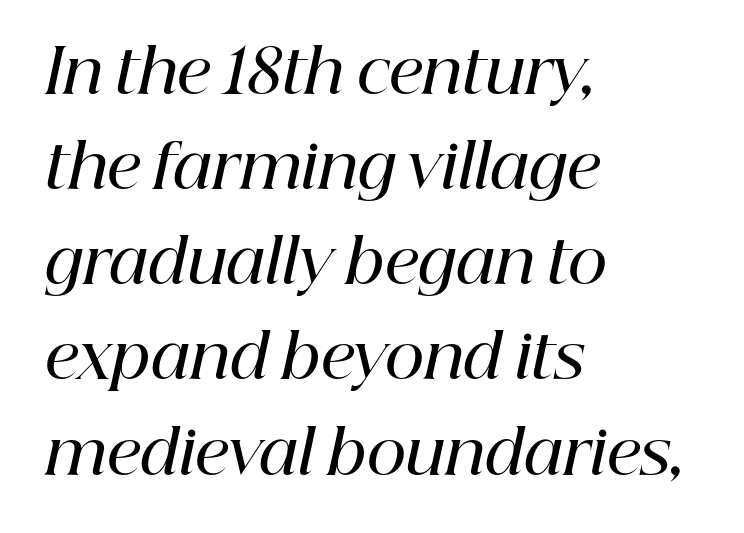
The image shows 61 px semibold serif type, italic (leaning right); set left-aligned, normal line spacing (1.56x), normal letter spacing, not underlined; high stroke contrast and a medium x-height.
